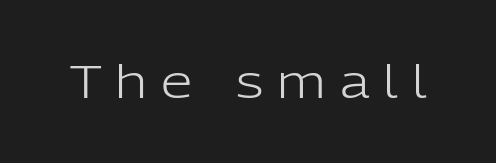
A roman cut, with each character standing at attention. You could not count columns in this text — the font is proportionally spaced. Weight: regular or lighter. Any mark beneath the type? The region is blank. Look at the tracking — it's clearly loosened, letters drifting apart. This sample uses a sans-serif face.
